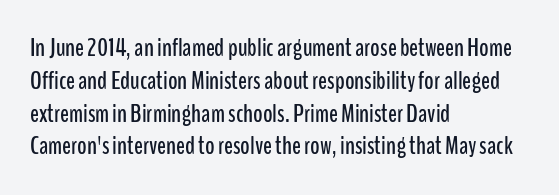
{"italic": "no", "underline": "no", "align": "left", "line_spacing": "normal", "line_spacing_ratio": 1.26, "letter_spacing": "normal", "letter_spacing_em": 0.0, "glyph_px": 26}
